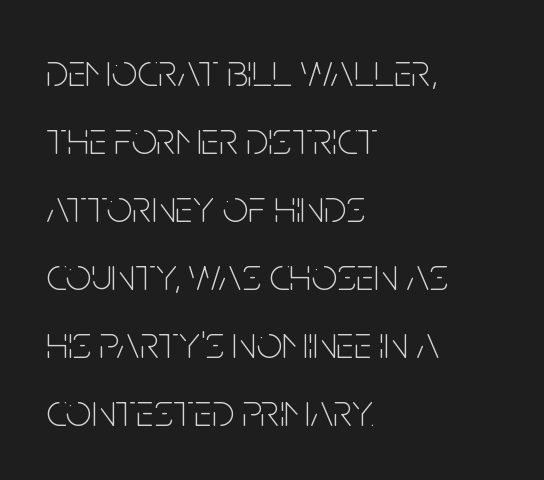
{"serif": "no", "italic": "no", "bold": "no", "weight": "thin", "width": "condensed", "stroke_contrast": "low", "x_height": "large", "monospaced": "no", "underline": "no", "align": "left", "line_spacing": "normal", "line_spacing_ratio": 1.48, "letter_spacing": "normal", "letter_spacing_em": 0.0, "glyph_px": 46}
